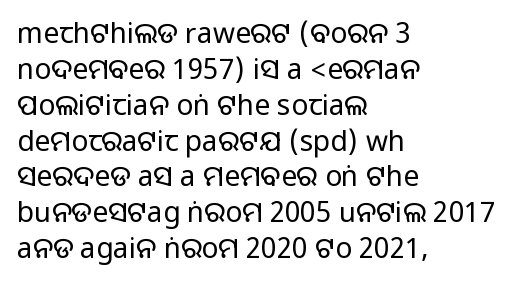
{"serif": "no", "italic": "no", "width": "normal", "stroke_contrast": "medium", "monospaced": "no", "underline": "no", "align": "left", "line_spacing": "normal", "line_spacing_ratio": 1.28, "letter_spacing": "normal", "letter_spacing_em": 0.0, "glyph_px": 28}
